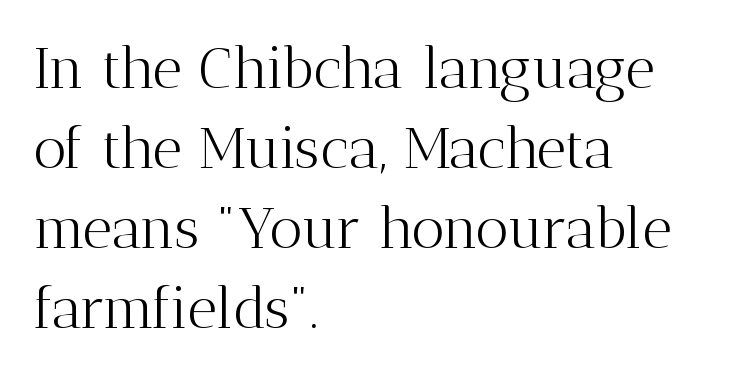
Here the designer chose a conventional face with non-uniform glyph widths. Observe the ordinary spacing: letters are neighbours, not strangers. Anything drawn beneath the words? Only blank space. The lettering stays uniformly vertical, giving the passage a roman look.
